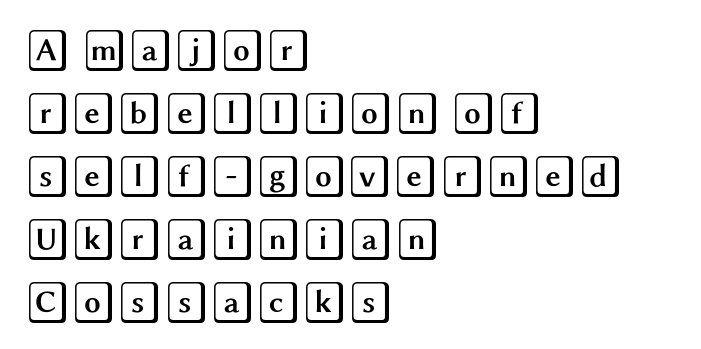
Clear beneath every line of the passage. Ascenders rise straight up at ninety degrees. A typesetter would call this leading conventional body-copy spacing. Which margin do the lines hug? The left one — the right edge is uneven.
